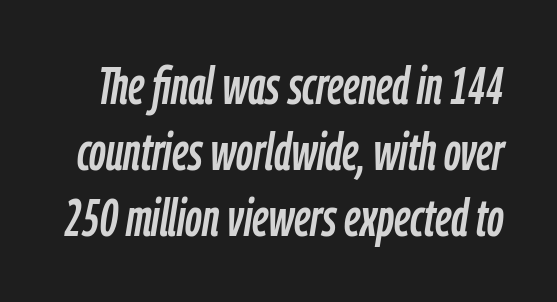
Compared with typical paragraphs, the rows here are spaced about the same. This sample has the flowing, uneven cadence of proportional lettering. Standard letterfit; no display-style spreading of the glyphs. You can tell it's italic because the verticals aren't actually vertical.
